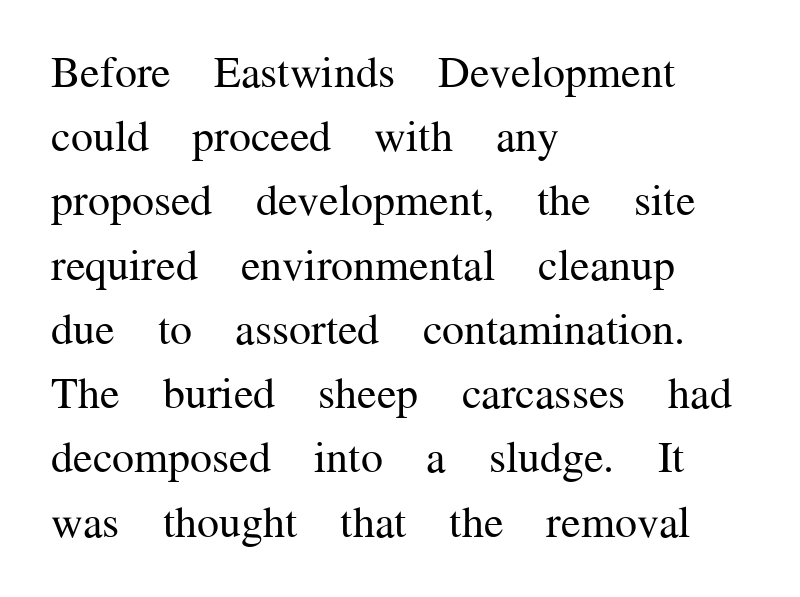
{"serif": "yes", "italic": "no", "bold": "no", "weight": "regular", "width": "normal", "stroke_contrast": "medium", "x_height": "medium", "monospaced": "no", "underline": "no", "align": "left", "line_spacing": "normal", "line_spacing_ratio": 1.46, "letter_spacing": "normal", "letter_spacing_em": 0.0, "glyph_px": 44}
